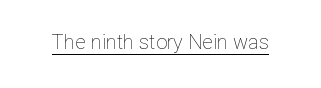
{"italic": "no", "bold": "no", "underline": "yes", "letter_spacing": "normal", "letter_spacing_em": 0.0, "glyph_px": 20}
